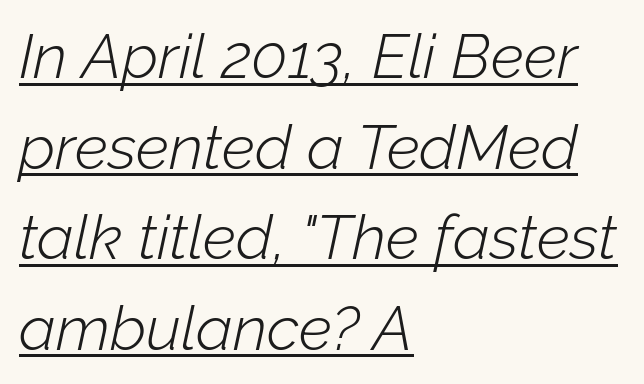
A typesetter would call this proportional, since set widths differ per character. Each line starts at the same left margin while the right side varies. You could call the tracking neutral — neither tight nor loose. Stems and bowls with no extra thickness — not bold. Compared with undecorated copy, this sample adds a rule below the words.
